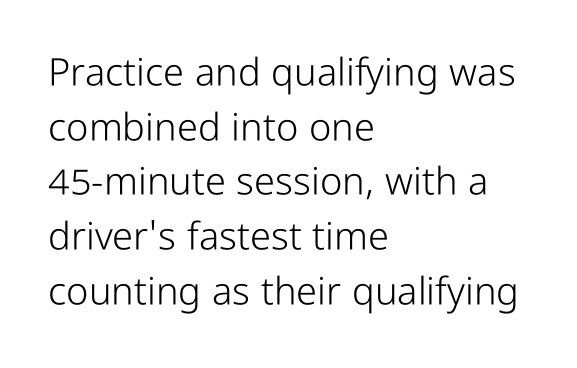
{"serif": "no", "italic": "no", "bold": "no", "weight": "light", "width": "condensed", "stroke_contrast": "low", "x_height": "medium", "monospaced": "no", "underline": "no", "align": "left", "line_spacing": "normal", "line_spacing_ratio": 1.44, "letter_spacing": "normal", "letter_spacing_em": 0.0, "glyph_px": 38}
